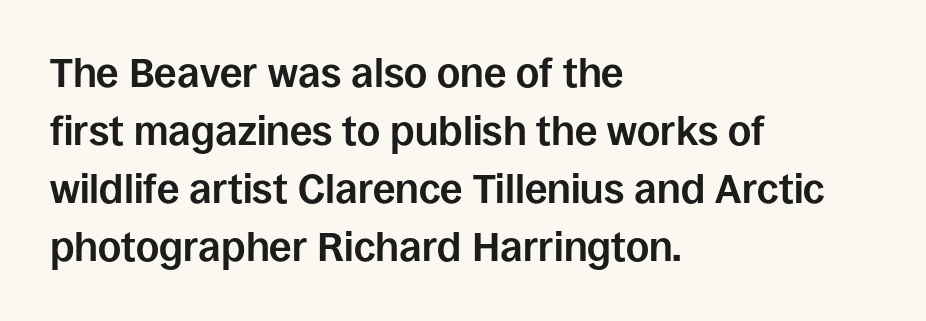
Q: Is the text bold? A: Yes.
Q: Is the text italic (slanted)? A: No, it is upright.
Q: Is the typeface a serif or a sans-serif typeface? A: Sans-serif.
Q: Is the text underlined? A: No.
Q: How is the paragraph aligned? A: Left-aligned.
Q: Is the spacing between letters normal or unusually wide? A: Normal.
Q: Is the spacing between lines tight, normal or loose? A: Normal.
Q: Width (condensed, normal, or wide)? A: Normal.
Q: Stroke contrast? A: Low.
Q: x-height? A: Large.
Q: Monospaced? A: No.
